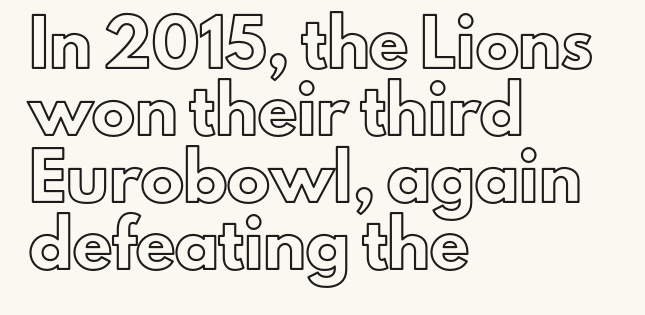
{"italic": "no", "width": "normal", "x_height": "small", "monospaced": "no", "underline": "no", "align": "left", "line_spacing": "normal", "line_spacing_ratio": 1.56, "letter_spacing": "normal", "letter_spacing_em": 0.0, "glyph_px": 43}
